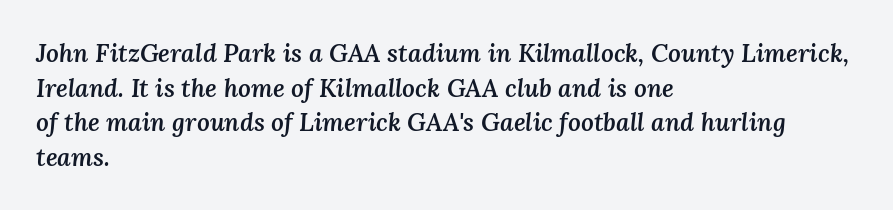
{"italic": "yes", "lean": "right", "slant_degrees": 3, "bold": "semi", "underline": "no", "align": "left", "line_spacing": "normal", "line_spacing_ratio": 1.39, "letter_spacing": "normal", "letter_spacing_em": 0.0, "glyph_px": 25}
